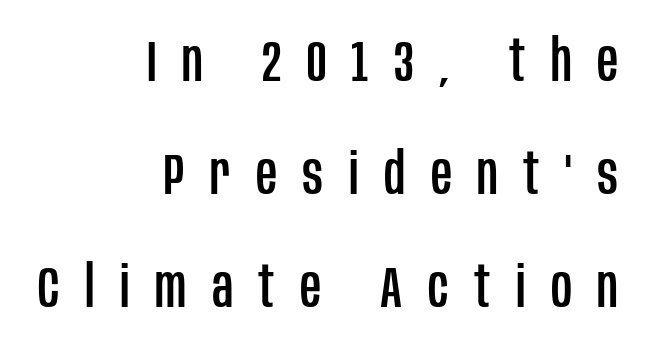
Typographically, this falls in the sans-serif category. The foot of each line stays bare and open. The rendering uses natural spacing where letterforms have individual widths. Summary of vertical rhythm: relaxed, with wide interline spacing. It's the straight-up-and-down kind of type.
